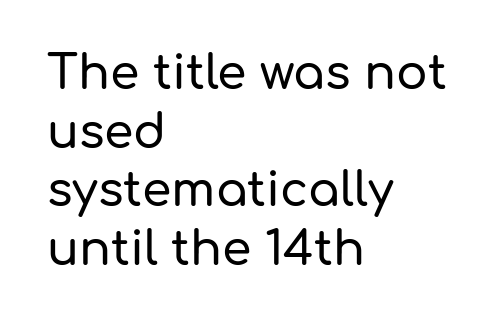
The image shows 47 px sans-serif type, upright; set left-aligned, normal line spacing (1.25x), normal letter spacing, not underlined; low stroke contrast and a medium x-height.
